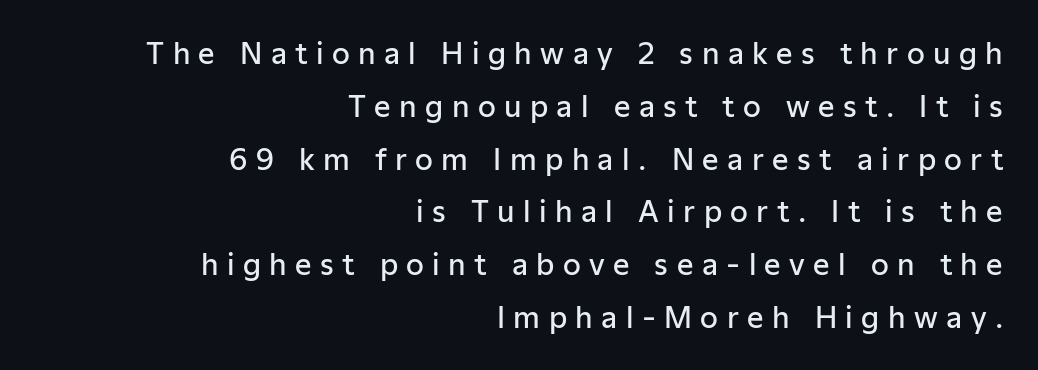
{"serif": "no", "italic": "no", "bold": "semi", "weight": "semibold", "width": "normal", "stroke_contrast": "low", "x_height": "medium", "monospaced": "no", "underline": "no", "align": "right", "line_spacing_ratio": 1.82, "letter_spacing": "wide", "letter_spacing_em": 0.29, "glyph_px": 29}
